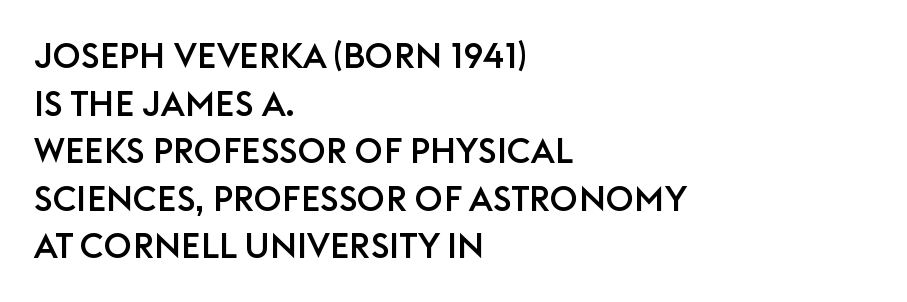
Q: Is the text italic (slanted)? A: No, it is upright.
Q: Is the typeface a serif or a sans-serif typeface? A: Sans-serif.
Q: Is the text underlined? A: No.
Q: How is the paragraph aligned? A: Left-aligned.
Q: Is the spacing between letters normal or unusually wide? A: Normal.
Q: Is the spacing between lines tight, normal or loose? A: Normal.
Q: Width (condensed, normal, or wide)? A: Normal.
Q: Stroke contrast? A: Low.
Q: x-height? A: Large.
Q: Monospaced? A: No.
